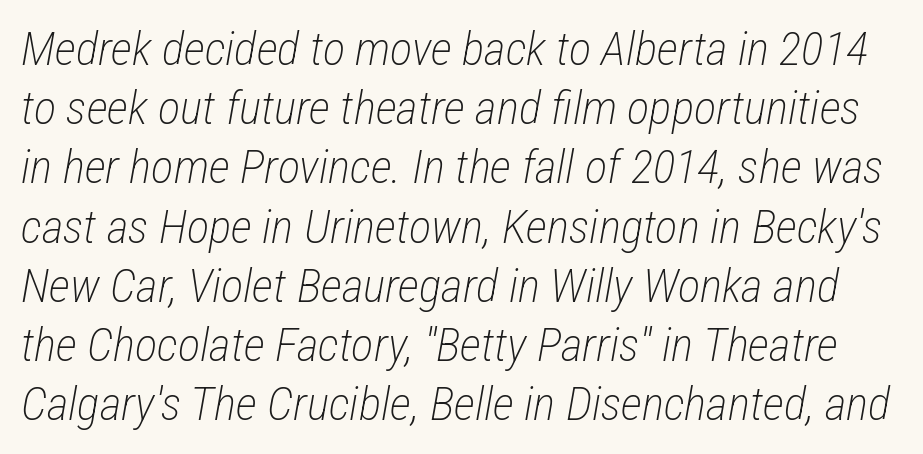
{"italic": "yes", "lean": "right", "slant_degrees": 12, "bold": "no", "weight": "light", "width": "condensed", "stroke_contrast": "low", "x_height": "medium", "monospaced": "no", "underline": "no", "line_spacing": "normal", "line_spacing_ratio": 1.26, "letter_spacing": "normal", "letter_spacing_em": 0.0, "glyph_px": 47}
